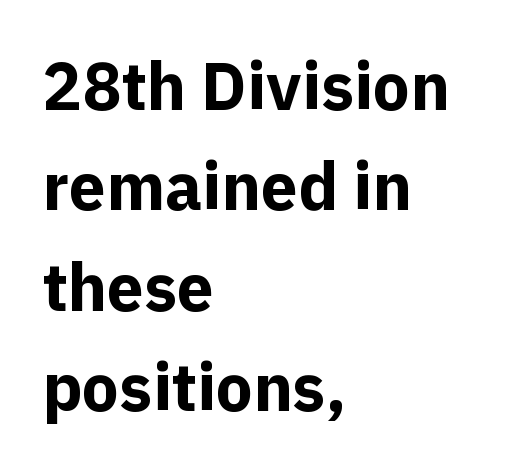
Spacing between characters is what you'd get straight out of the box. Think of a printed novel: that variable character pitch is what you see here. This is roman type, the default non-slanted kind. Regular leading. Check under the words: just untouched page.
